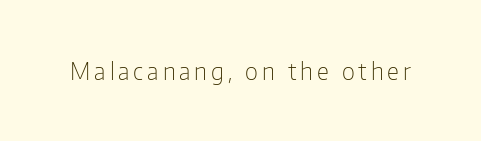
Q: Is the text bold? A: No.
Q: Is the text italic (slanted)? A: No, it is upright.
Q: Is the text underlined? A: No.
